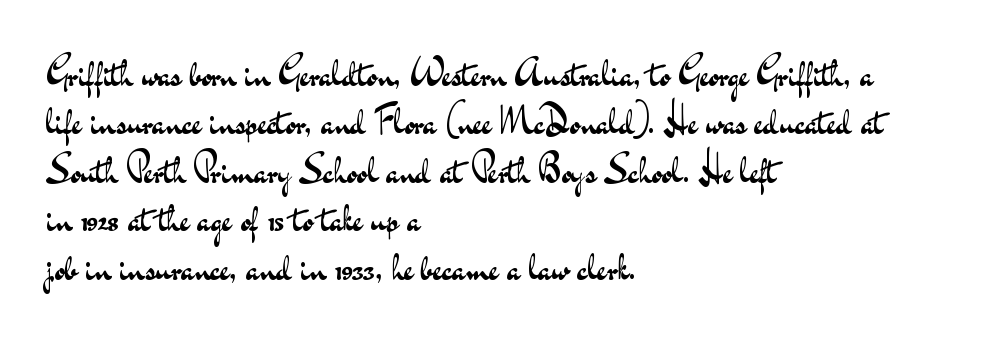
Q: Is the text bold? A: No.
Q: Is the text italic (slanted)? A: Yes.
Q: Is the typeface a serif or a sans-serif typeface? A: Sans-serif.
Q: Is the text underlined? A: No.
Q: How is the paragraph aligned? A: Left-aligned.
Q: Is the spacing between letters normal or unusually wide? A: Normal.
Q: Is the spacing between lines tight, normal or loose? A: Normal.
Q: Width (condensed, normal, or wide)? A: Wide.
Q: Stroke contrast? A: Medium.
Q: x-height? A: Small.
Q: Monospaced? A: No.
